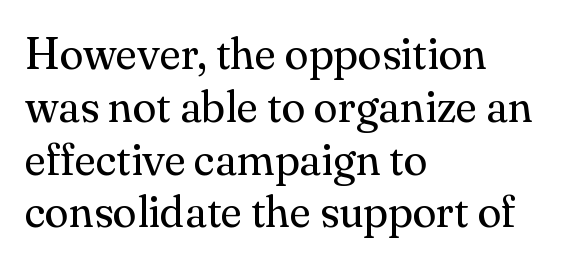
Q: Is the text bold? A: No.
Q: Is the text italic (slanted)? A: No, it is upright.
Q: Is the typeface a serif or a sans-serif typeface? A: Serif.
Q: Is the text underlined? A: No.
Q: How is the paragraph aligned? A: Left-aligned.
Q: Is the spacing between letters normal or unusually wide? A: Normal.
Q: Width (condensed, normal, or wide)? A: Normal.
Q: Stroke contrast? A: Medium.
Q: x-height? A: Small.
Q: Monospaced? A: No.
